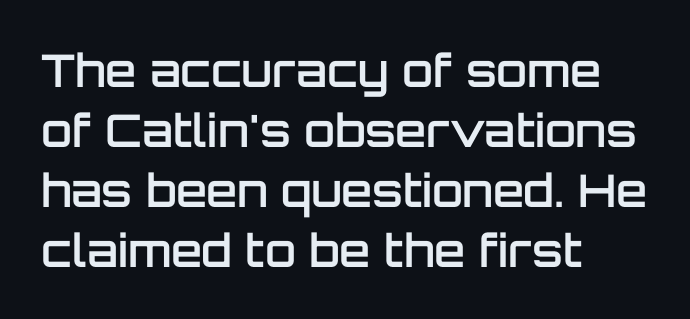
{"serif": "no", "italic": "no", "bold": "semi", "weight": "semibold", "width": "normal", "stroke_contrast": "low", "x_height": "large", "monospaced": "no", "underline": "no", "align": "left", "line_spacing": "normal", "line_spacing_ratio": 1.33, "letter_spacing": "normal", "letter_spacing_em": 0.0, "glyph_px": 45}
